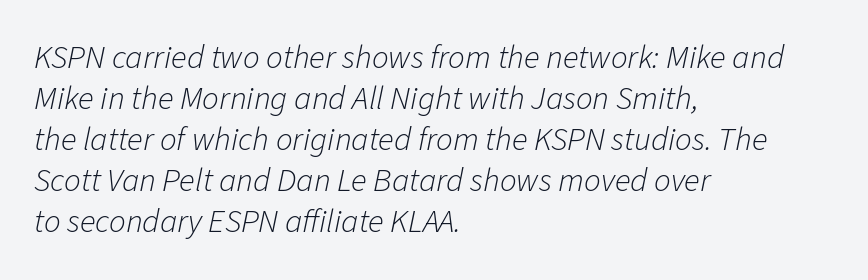
{"italic": "yes", "lean": "right", "slant_degrees": 11, "bold": "no", "weight": "light", "width": "normal", "stroke_contrast": "low", "x_height": "medium", "monospaced": "no", "underline": "no", "align": "left", "line_spacing_ratio": 1.24, "letter_spacing": "normal", "letter_spacing_em": 0.0, "glyph_px": 33}
